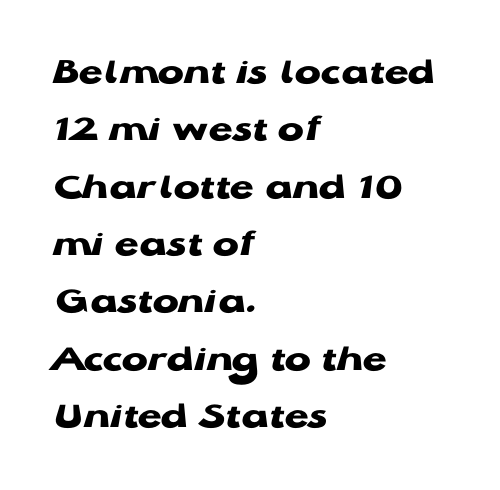
How would I describe the line gaps? Plain and ordinary. Each letter keeps its own natural width here, so spacing adapts to shape. Tracking here is standard; glyphs follow each other at the usual distance. The typography opts for an upright posture over an oblique one.
